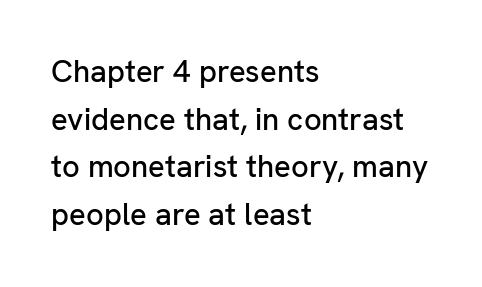
{"serif": "no", "italic": "no", "width": "normal", "stroke_contrast": "low", "x_height": "medium", "monospaced": "no", "underline": "no", "align": "left", "line_spacing": "normal", "line_spacing_ratio": 1.54, "letter_spacing": "normal", "letter_spacing_em": 0.0, "glyph_px": 31}
